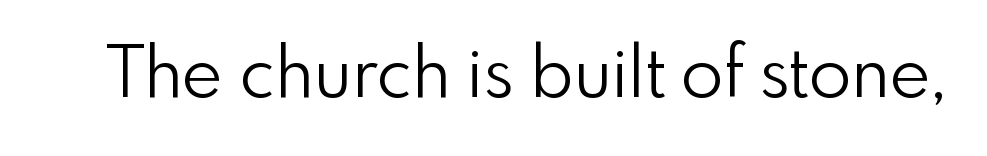
Unmarked baselines from the first word to the last. Think of a printed novel: that variable character pitch is what you see here. Honestly, the letter spacing is just normal — you wouldn't notice it. No italicization has been applied; the sample stays upright. The characters display no serif detailing; their extremities are plain. These glyphs show unthickened strokes, regular width or finer.
